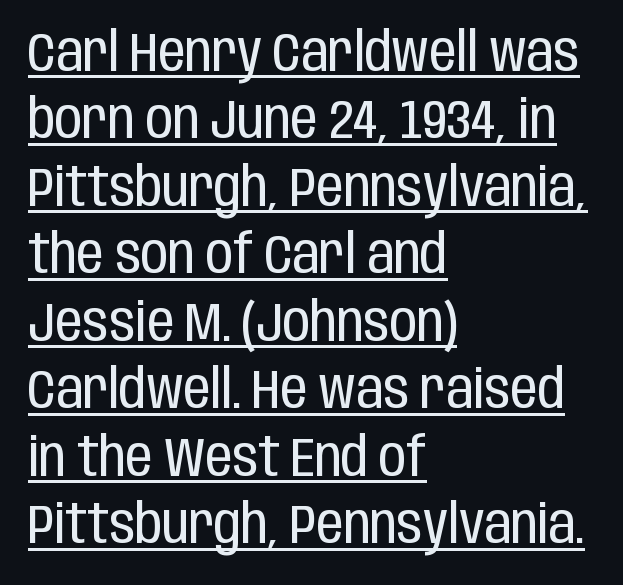
The image shows 54 px regular-weight, condensed sans-serif type, upright; set left-aligned, normal line spacing (1.25x), normal letter spacing, underlined; low stroke contrast and a large x-height.
